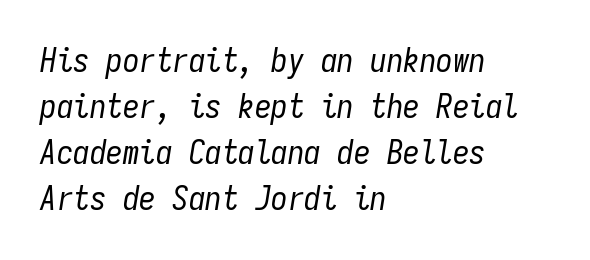
{"italic": "yes", "lean": "right", "slant_degrees": 9, "bold": "no", "weight": "regular", "width": "condensed", "stroke_contrast": "low", "x_height": "medium", "monospaced": "yes", "underline": "no", "align": "left", "line_spacing": "normal", "line_spacing_ratio": 1.39, "letter_spacing": "normal", "letter_spacing_em": 0.0, "glyph_px": 33}
